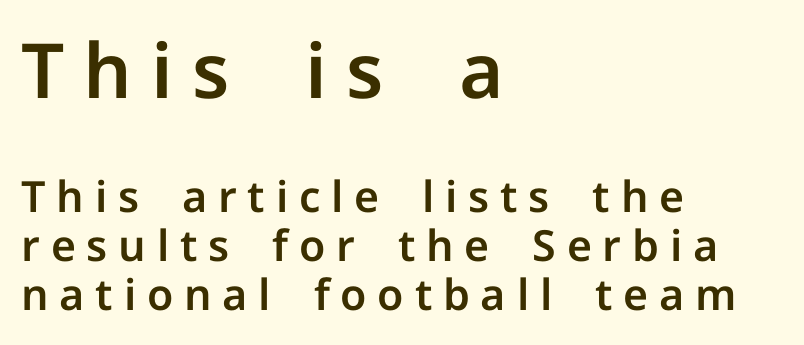
The image shows 76 px sans-serif type, upright; set left-aligned, tight line spacing (1.14x), unusually wide letter spacing (+0.25 em), not underlined; the first (top) block is 1.77x larger; low stroke contrast and a medium x-height.
